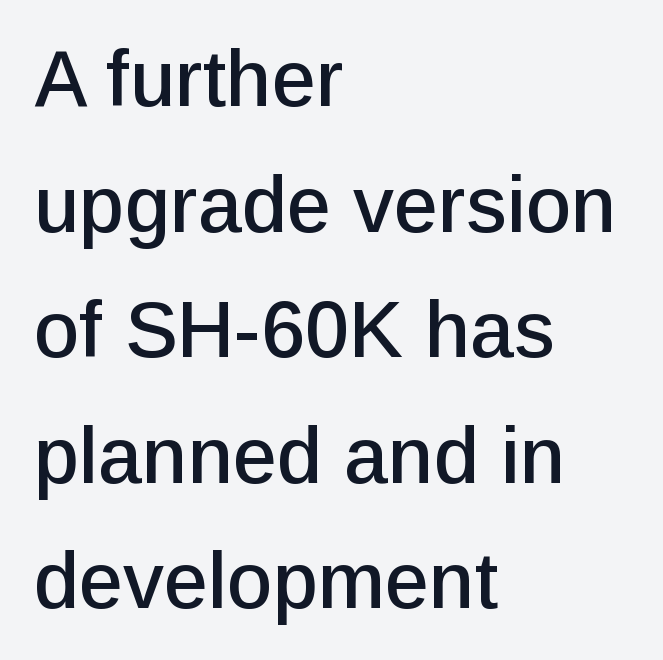
{"serif": "no", "italic": "no", "width": "normal", "stroke_contrast": "low", "x_height": "medium", "monospaced": "no", "underline": "no", "align": "left", "line_spacing": "normal", "line_spacing_ratio": 1.59, "letter_spacing": "normal", "letter_spacing_em": 0.0, "glyph_px": 79}
